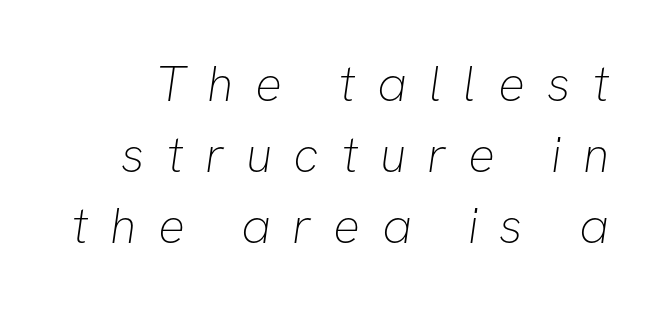
{"serif": "no", "bold": "no", "weight": "thin", "width": "normal", "stroke_contrast": "low", "x_height": "medium", "monospaced": "no", "underline": "no", "line_spacing": "normal", "line_spacing_ratio": 1.42, "letter_spacing": "wide", "letter_spacing_em": 0.43, "glyph_px": 50}
